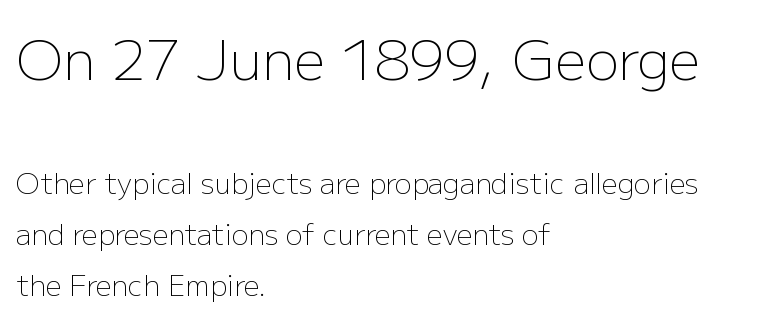
Looks like regular typesetting: each glyph gets only the width it needs. Horizontal alignment here is leftward, the default for most running prose. Larger block? The one above; the one below is distinctly smaller. Nobody touched the tracking dial on this one.
